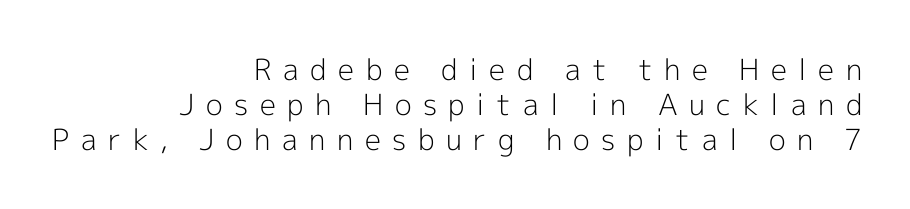
The face used here is proportionally spaced, like ordinary book or web type. Posture: vertical. Nothing sits at the stroke ends, so this counts as sans-serif. Nobody drew a line under any word here. The passage shown is not bold in any degree.
